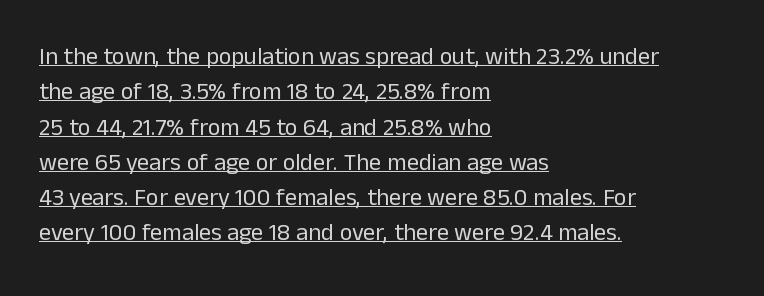
Does extra space separate the letters? No, they use regular spacing. The face used here appears with an underline applied. A typesetter would call this leading conventional body-copy spacing. This is the regular roman posture of the typeface.
